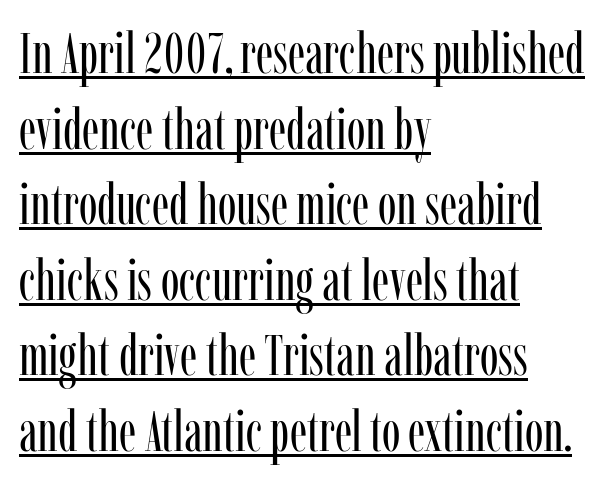
The image shows 56 px regular-weight, condensed serif type, upright; set left-aligned, normal line spacing (1.35x), normal letter spacing, underlined; low stroke contrast and a medium x-height.
